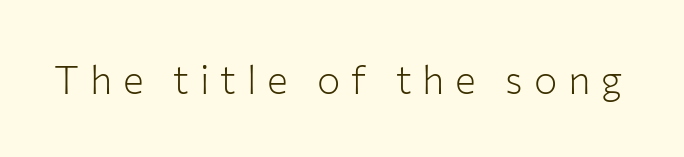
Character widths vary here, with narrow letters taking less room than wide ones. Caption: expanded tracking, letters set apart. Each stroke keeps to a modest, everyday thickness or less. Posture: vertical. Nobody drew a line under any word here.
